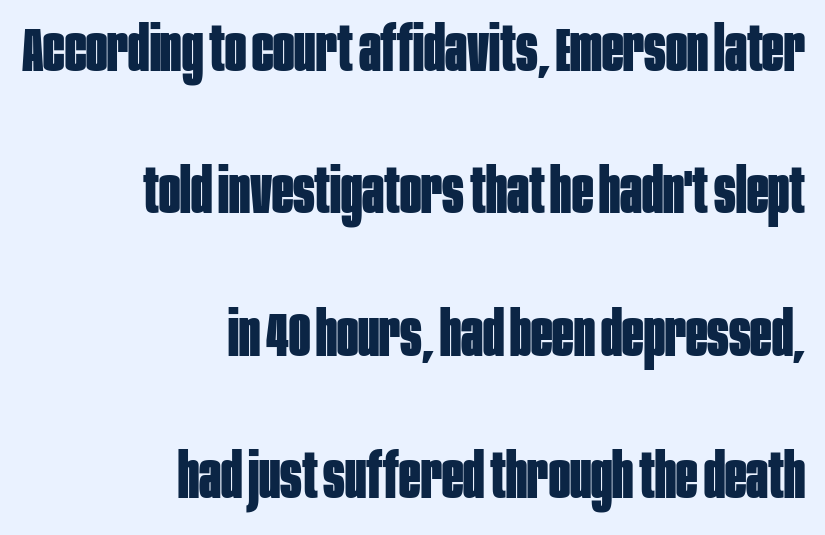
Q: Is the text bold? A: Yes.
Q: Is the text italic (slanted)? A: No, it is upright.
Q: Is the typeface a serif or a sans-serif typeface? A: Sans-serif.
Q: Is the text underlined? A: No.
Q: How is the paragraph aligned? A: Right-aligned.
Q: Is the spacing between letters normal or unusually wide? A: Normal.
Q: Is the spacing between lines tight, normal or loose? A: Loose.
Q: Width (condensed, normal, or wide)? A: Condensed.
Q: Stroke contrast? A: Low.
Q: x-height? A: Large.
Q: Monospaced? A: No.
